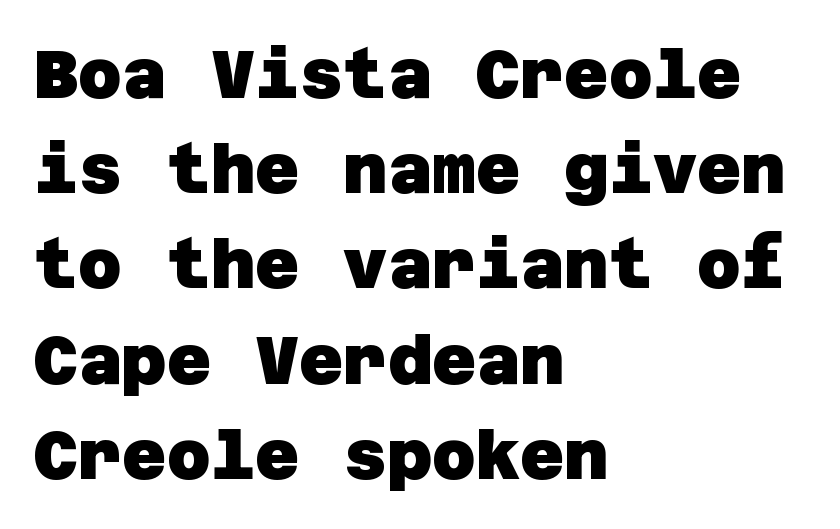
{"serif": "no", "bold": "yes", "weight": "heavy", "width": "normal", "stroke_contrast": "low", "x_height": "large", "underline": "no", "align": "left", "line_spacing": "normal", "line_spacing_ratio": 1.4, "letter_spacing": "normal", "letter_spacing_em": 0.0, "glyph_px": 68}
